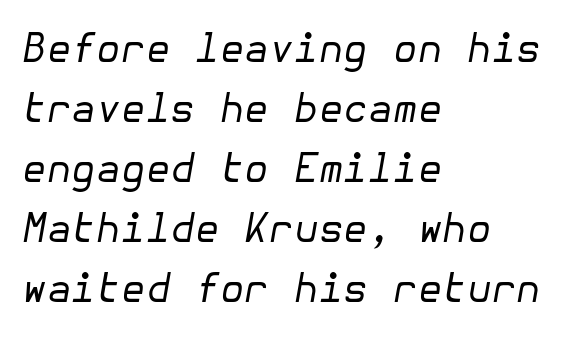
These glyphs show unthickened strokes, regular width or finer. Decoration check: the copy has no underline. How are the letters spaced? Ordinarily, with no added tracking. Observe the lean: these are italic letterforms. These lines stack with their left ends in a neat column. Summary of vertical rhythm: regular, with standard interline spacing.
